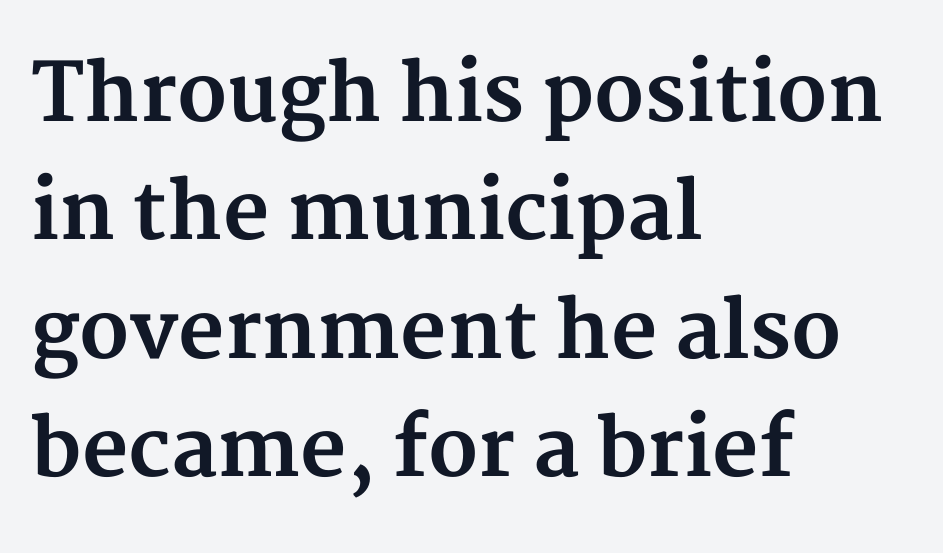
Q: Is the text bold? A: Yes.
Q: Is the text italic (slanted)? A: No, it is upright.
Q: Is the typeface a serif or a sans-serif typeface? A: Serif.
Q: Is the text underlined? A: No.
Q: How is the paragraph aligned? A: Left-aligned.
Q: Is the spacing between letters normal or unusually wide? A: Normal.
Q: Is the spacing between lines tight, normal or loose? A: Normal.
Q: Width (condensed, normal, or wide)? A: Normal.
Q: Stroke contrast? A: Medium.
Q: x-height? A: Medium.
Q: Monospaced? A: No.
